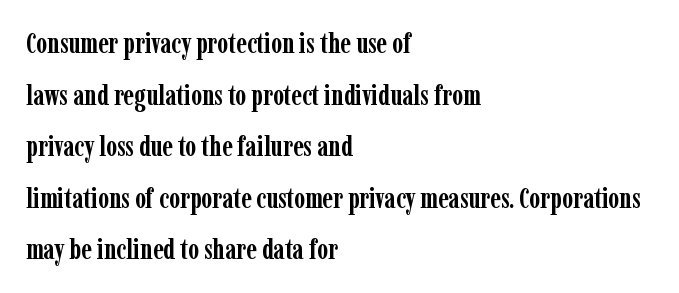
{"serif": "yes", "italic": "no", "bold": "yes", "weight": "semibold", "width": "condensed", "stroke_contrast": "low", "x_height": "medium", "monospaced": "no", "underline": "no", "align": "left", "line_spacing_ratio": 1.84, "letter_spacing": "normal", "letter_spacing_em": 0.0, "glyph_px": 28}
